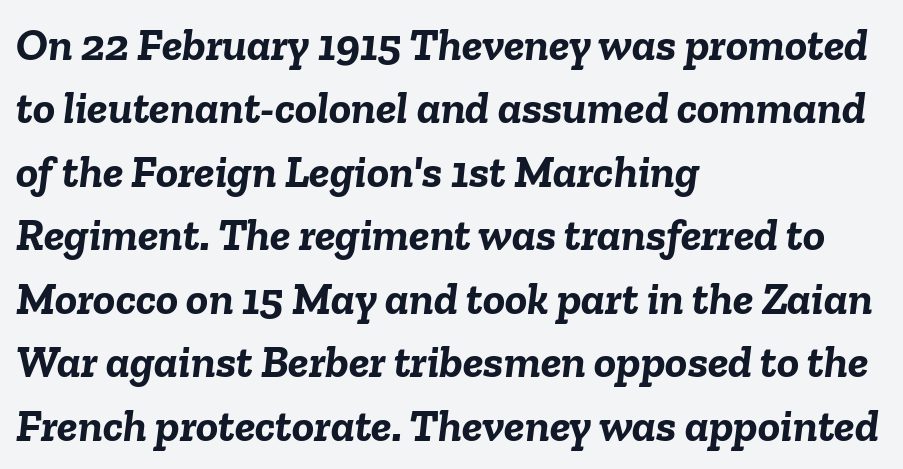
The image shows 46 px semibold type, italic (leaning right); set left-aligned, normal line spacing (1.38x), normal letter spacing, not underlined; low stroke contrast and a medium x-height.
